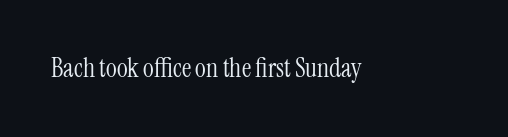
The image shows 26 px text type, upright; set normal letter spacing, not underlined.
